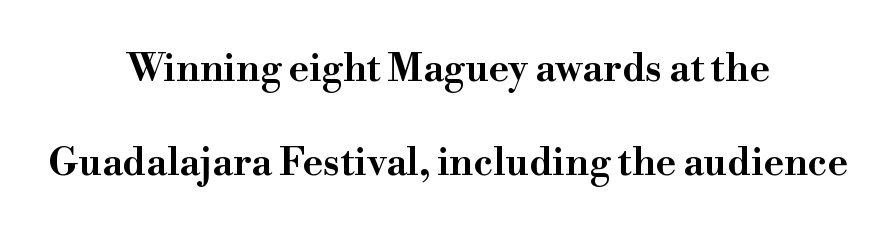
{"serif": "yes", "italic": "no", "width": "wide", "stroke_contrast": "high", "x_height": "small", "monospaced": "no", "underline": "no", "align": "center", "line_spacing": "loose", "line_spacing_ratio": 2.42, "letter_spacing": "normal", "letter_spacing_em": 0.0, "glyph_px": 39}
